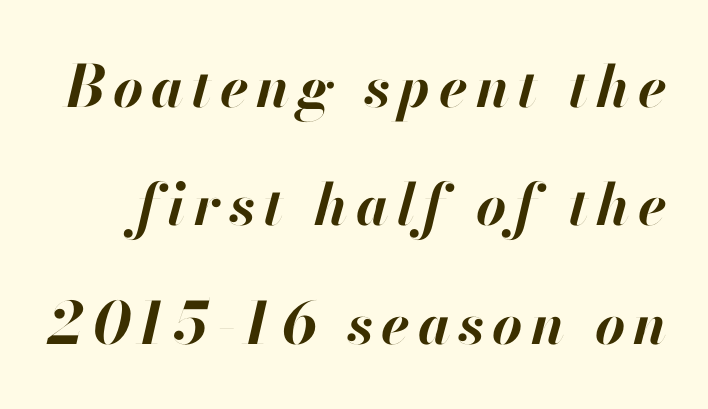
The image shows 58 px bold type, italic (leaning right); set loose line spacing (2.04x), not underlined; high stroke contrast and a small x-height.
